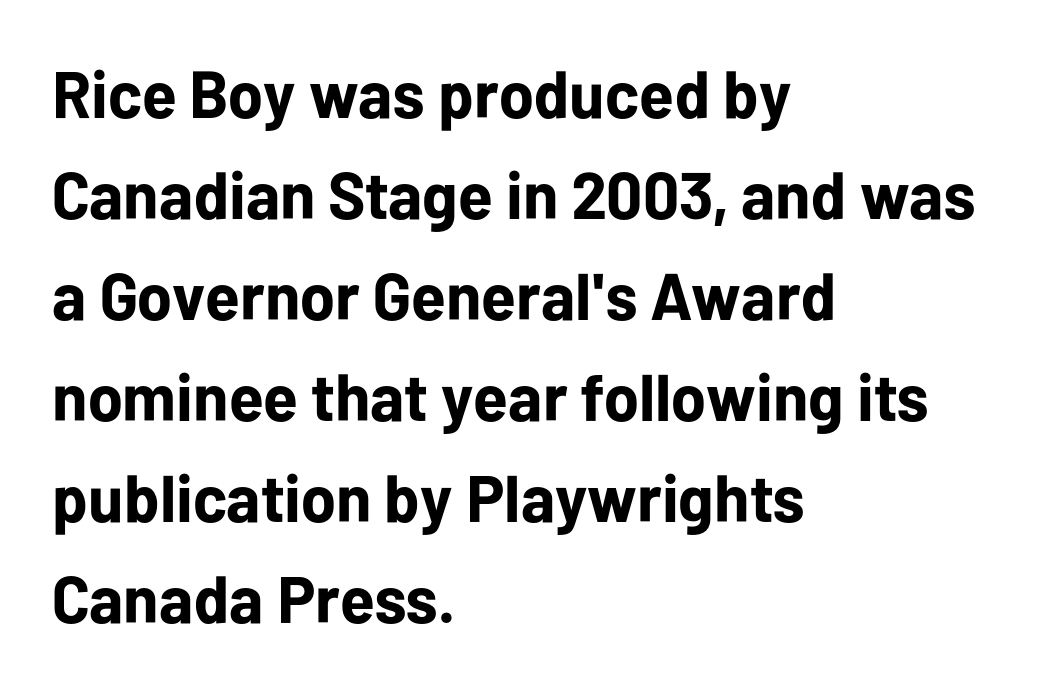
Q: Is the text bold? A: Yes.
Q: Is the text italic (slanted)? A: No, it is upright.
Q: Is the typeface a serif or a sans-serif typeface? A: Sans-serif.
Q: Is the text underlined? A: No.
Q: How is the paragraph aligned? A: Left-aligned.
Q: Is the spacing between letters normal or unusually wide? A: Normal.
Q: Is the spacing between lines tight, normal or loose? A: Normal.
Q: Width (condensed, normal, or wide)? A: Normal.
Q: Stroke contrast? A: Low.
Q: x-height? A: Medium.
Q: Monospaced? A: No.
